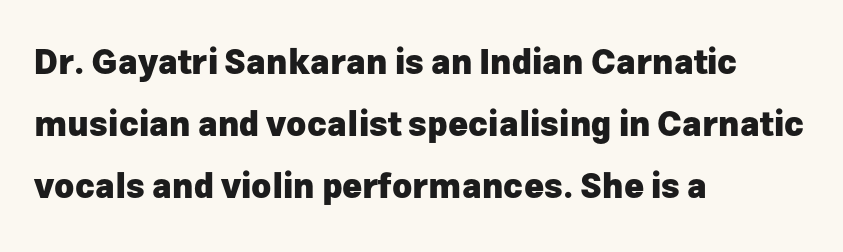
The image shows 34 px heavy sans-serif type, upright; set left-aligned, line spacing 1.82x, normal letter spacing, not underlined; low stroke contrast and a medium x-height.
